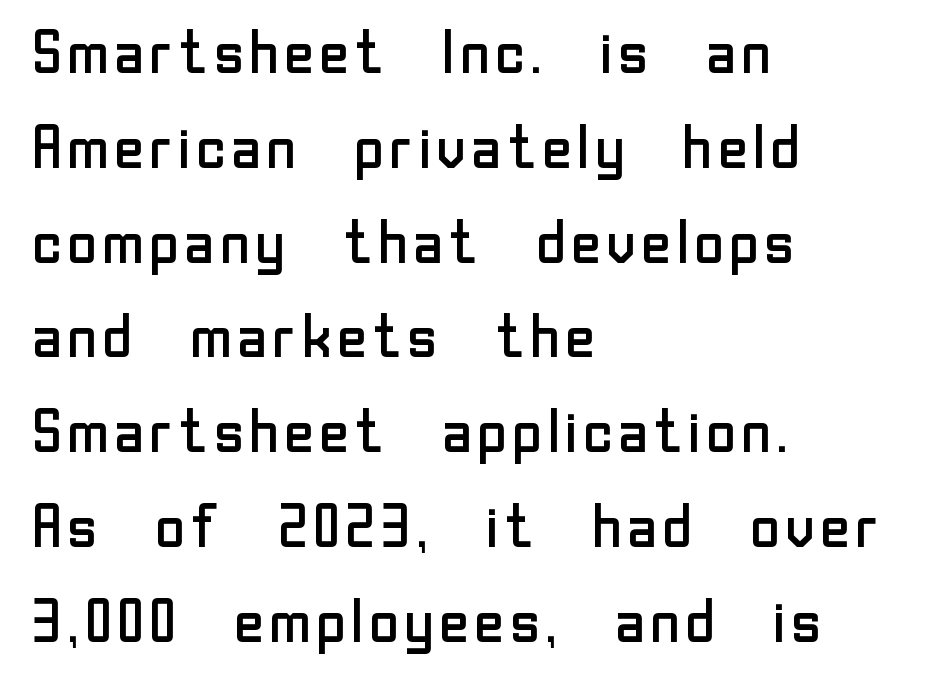
Is there any slant? The stems are plumb. The face used here is rendered with its standard letterfit. Here the designer chose a conventional face with non-uniform glyph widths. Reading down the block, your eye returns to a fixed left position each line. Regular leading. Honestly, there is no underline to notice here at all.
